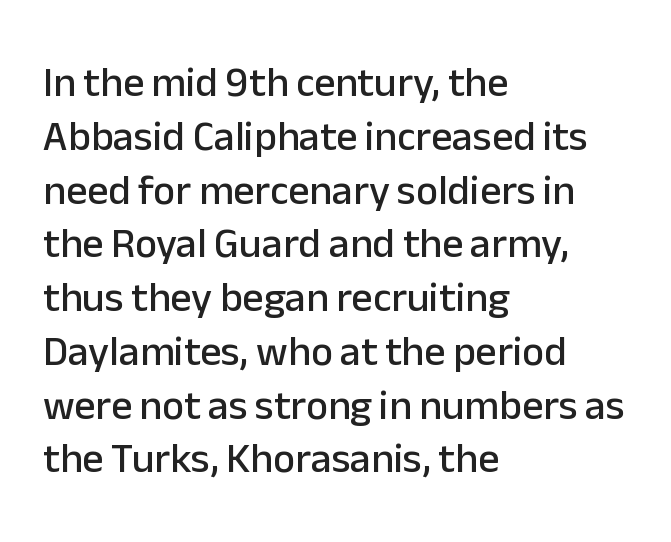
The image shows 42 px sans-serif type, upright; set left-aligned, normal line spacing (1.28x), normal letter spacing, not underlined; low stroke contrast and a medium x-height.
